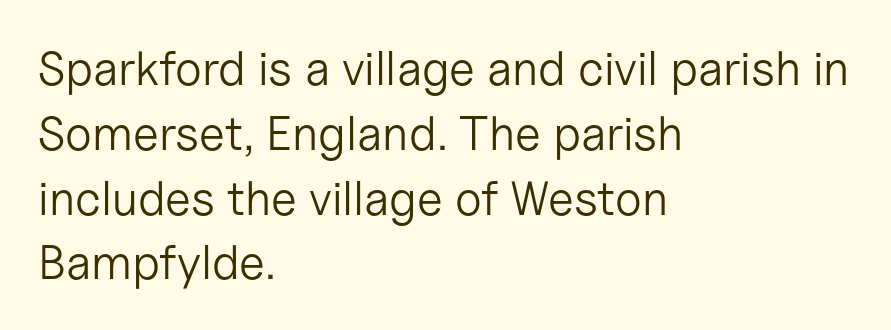
Are there feet on the stems? There aren't — it's a sans. The rendering uses a moderate line-height, typical for paragraphs. Posture: straight, roman, zero tilt. Does the copy run flush right? No — it runs flush left. The space directly below the letters is spotless. Is the letter spacing exaggerated? No — it looks like the ordinary default.
